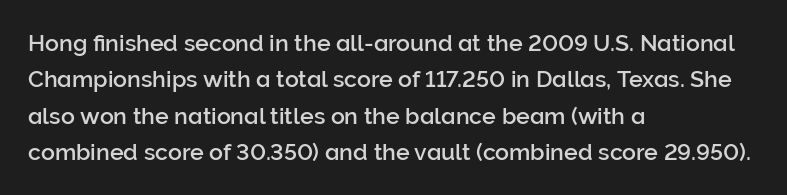
Style check: upright. Honestly, the letter spacing is just normal — you wouldn't notice it. Short and long lines alike share a common starting point at left. Any mark beneath the type? The region is blank. Interline gaps are of average width in this sample.
